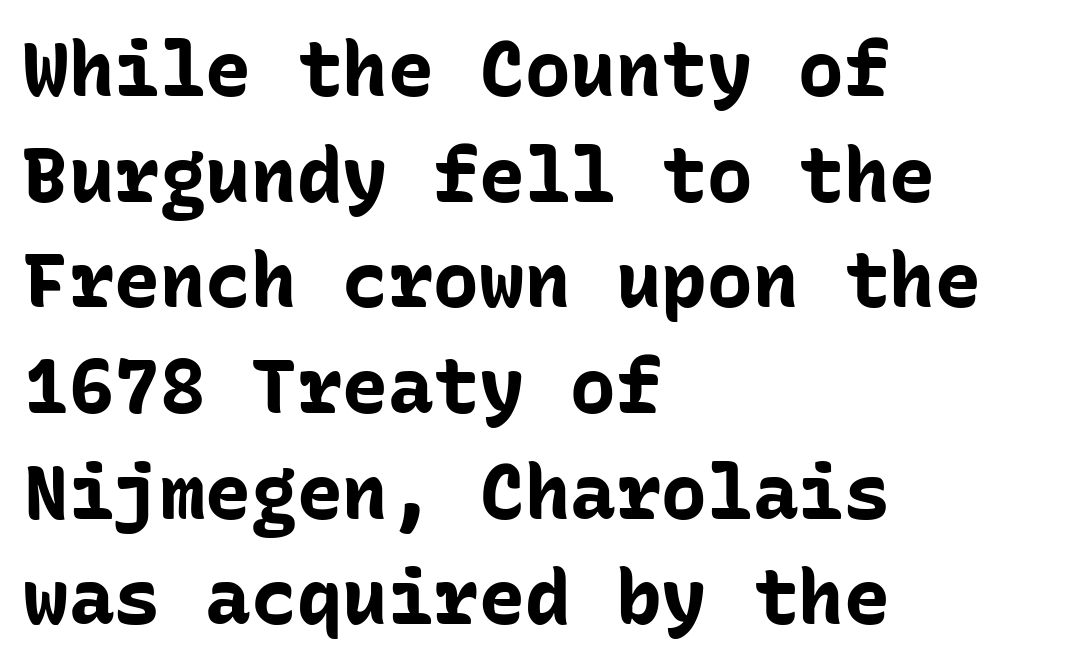
Q: Is the text bold? A: Yes.
Q: Is the text italic (slanted)? A: No, it is upright.
Q: Is the typeface a serif or a sans-serif typeface? A: Sans-serif.
Q: Is the text underlined? A: No.
Q: How is the paragraph aligned? A: Left-aligned.
Q: Is the spacing between letters normal or unusually wide? A: Normal.
Q: Is the spacing between lines tight, normal or loose? A: Normal.
Q: Width (condensed, normal, or wide)? A: Normal.
Q: Stroke contrast? A: Low.
Q: x-height? A: Medium.
Q: Monospaced? A: Yes.
